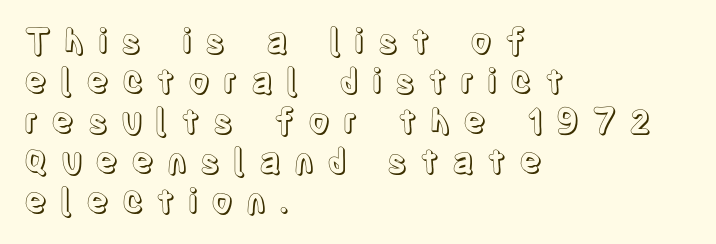
The image shows 34 px condensed type, upright; set left-aligned, line spacing 1.18x, unusually wide letter spacing (+0.37 em), not underlined; a large x-height.
